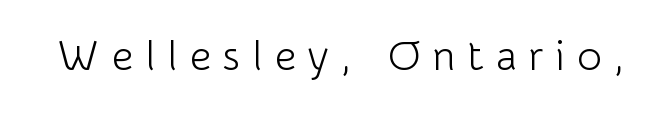
Q: Is the text bold? A: No.
Q: Is the text italic (slanted)? A: No, it is upright.
Q: Is the typeface a serif or a sans-serif typeface? A: Sans-serif.
Q: Is the text underlined? A: No.
Q: Is the spacing between letters normal or unusually wide? A: Unusually wide.
Q: Width (condensed, normal, or wide)? A: Normal.
Q: Stroke contrast? A: Low.
Q: x-height? A: Medium.
Q: Monospaced? A: No.
